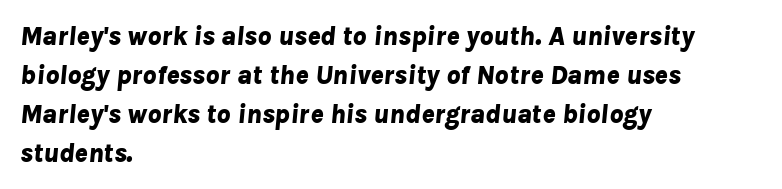
The image shows 27 px bold type, italic (leaning right); set left-aligned, normal line spacing (1.44x), normal letter spacing, not underlined.
